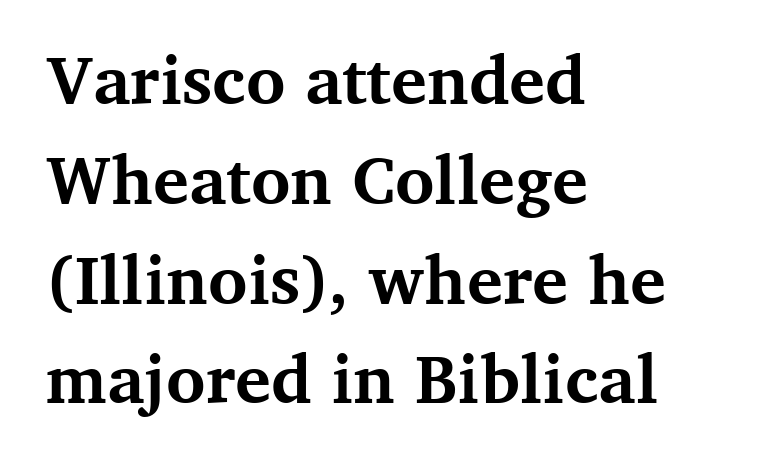
Q: Is the text bold? A: Yes.
Q: Is the text italic (slanted)? A: No, it is upright.
Q: Is the typeface a serif or a sans-serif typeface? A: Serif.
Q: Is the text underlined? A: No.
Q: How is the paragraph aligned? A: Left-aligned.
Q: Is the spacing between letters normal or unusually wide? A: Normal.
Q: Is the spacing between lines tight, normal or loose? A: Normal.
Q: Width (condensed, normal, or wide)? A: Normal.
Q: Stroke contrast? A: Medium.
Q: x-height? A: Medium.
Q: Monospaced? A: No.
